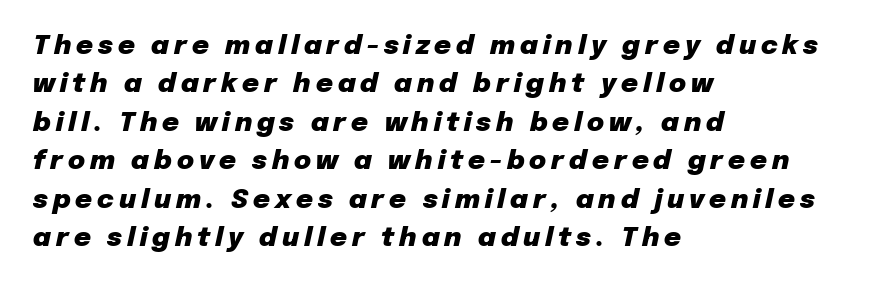
Q: Is the text bold? A: Yes.
Q: Is the text italic (slanted)? A: Yes, it leans right by about 12 degrees.
Q: Is the text underlined? A: No.
Q: How is the paragraph aligned? A: Left-aligned.
Q: Is the spacing between lines tight, normal or loose? A: Normal.
